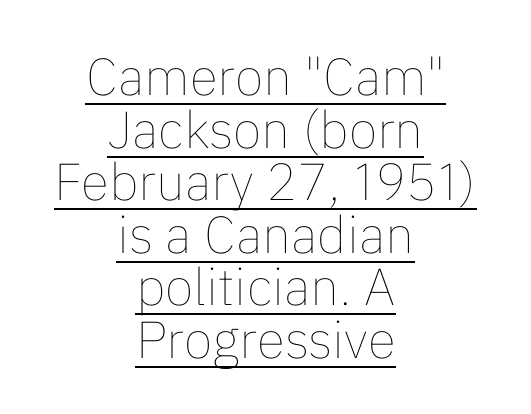
The image shows 52 px thin type, upright; set centered, tight line spacing (1.01x), normal letter spacing, underlined; low stroke contrast and a medium x-height.
